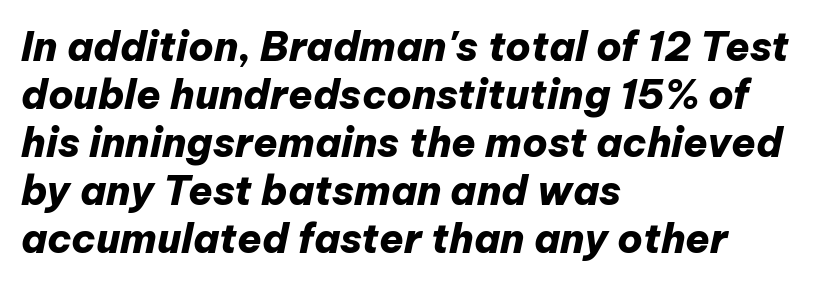
The image shows 40 px heavy type, italic (leaning right); set left-aligned, line spacing 1.2x, normal letter spacing, not underlined; low stroke contrast and a medium x-height.
